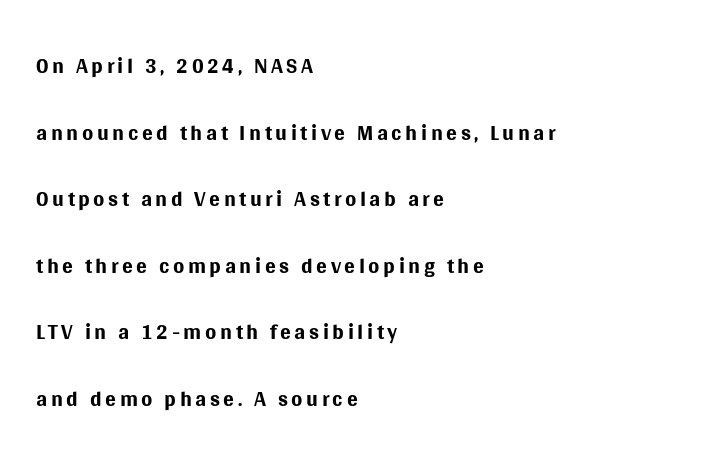
The image shows 32 px regular-weight sans-serif type, upright; set left-aligned, loose line spacing (2.08x), not underlined; medium stroke contrast and a large x-height.
